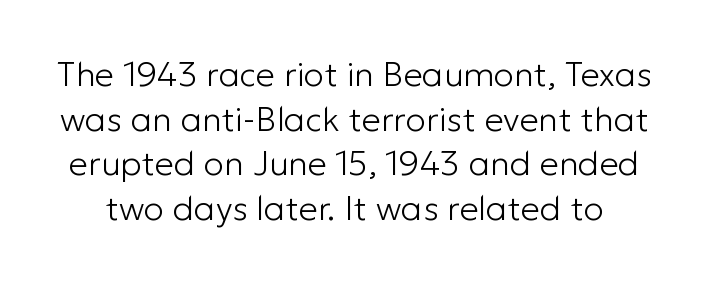
Q: Is the text bold? A: No.
Q: Is the text italic (slanted)? A: No, it is upright.
Q: Is the typeface a serif or a sans-serif typeface? A: Sans-serif.
Q: Is the text underlined? A: No.
Q: Is the spacing between letters normal or unusually wide? A: Normal.
Q: Is the spacing between lines tight, normal or loose? A: Normal.
Q: Width (condensed, normal, or wide)? A: Normal.
Q: Stroke contrast? A: Low.
Q: x-height? A: Medium.
Q: Monospaced? A: No.
